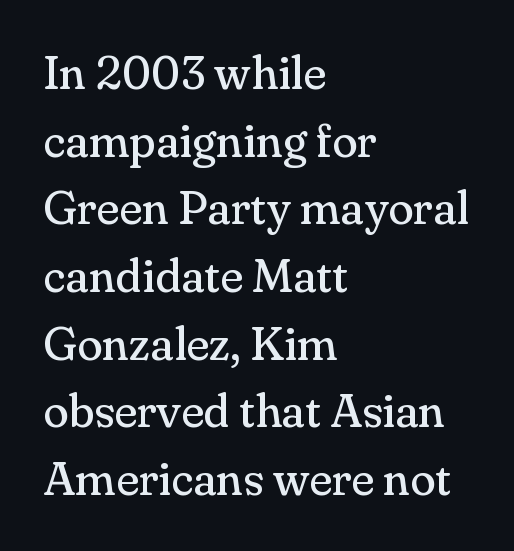
The image shows 47 px regular-weight serif type, upright; set left-aligned, normal line spacing (1.44x), normal letter spacing, not underlined; medium stroke contrast and a small x-height.
